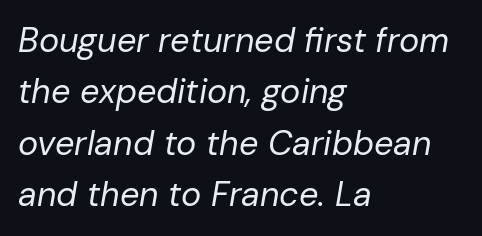
{"italic": "yes", "lean": "right", "slant_degrees": 10, "bold": "no", "weight": "regular", "width": "normal", "stroke_contrast": "low", "x_height": "medium", "monospaced": "no", "underline": "no", "align": "left", "line_spacing": "normal", "line_spacing_ratio": 1.51, "letter_spacing": "normal", "letter_spacing_em": 0.0, "glyph_px": 34}
